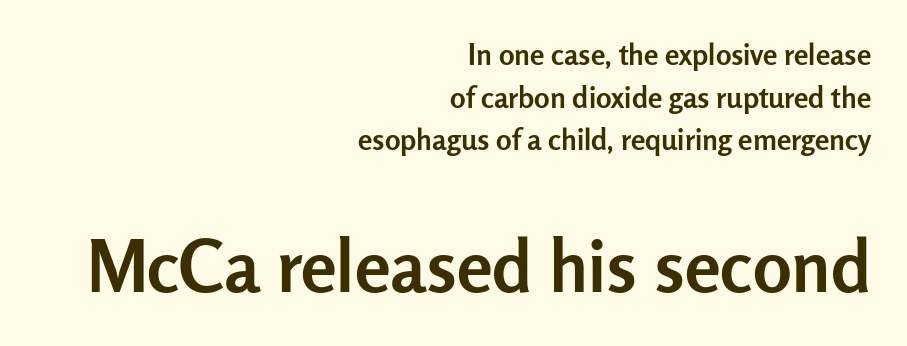
Q: Is the text bold? A: Yes.
Q: Is the text italic (slanted)? A: No, it is upright.
Q: Is the typeface a serif or a sans-serif typeface? A: Sans-serif.
Q: Is the text underlined? A: No.
Q: How is the paragraph aligned? A: Right-aligned.
Q: Is the spacing between letters normal or unusually wide? A: Normal.
Q: Is the spacing between lines tight, normal or loose? A: Normal.
Q: Which block of text is set in a larger size, the first (top) or the second (bottom)? A: The second (bottom) one.
Q: Width (condensed, normal, or wide)? A: Normal.
Q: Stroke contrast? A: Low.
Q: x-height? A: Medium.
Q: Monospaced? A: No.
